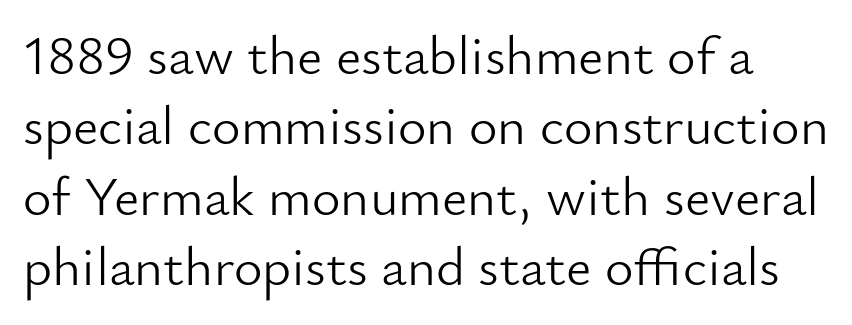
Heaviness? Minimal to ordinary, like unemphasized prose. Think of a printed novel: that variable character pitch is what you see here. Notice how the stems are strictly vertical — no italics here. Only glyphs here, with clear space below each row.
